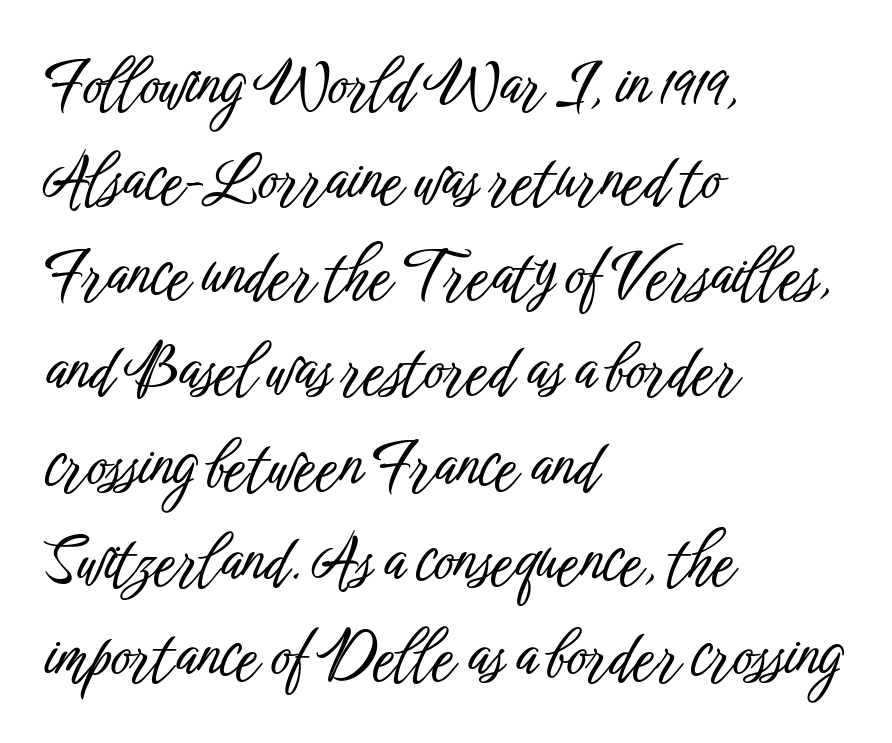
This sample uses plain, unmodified letter spacing. Proportional: the letters do not fall into vertical columns. The rendering shows plain stroke endings on the letterforms — a sans-serif design. The typesetter chose a ragged-right arrangement here.
